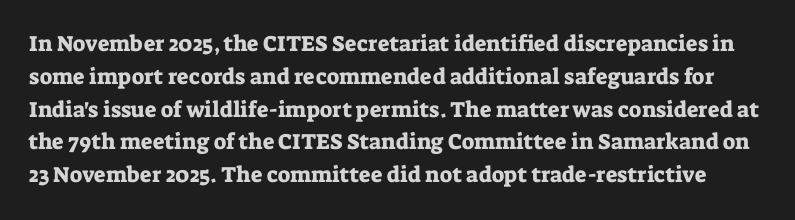
{"italic": "no", "underline": "no", "line_spacing": "normal", "line_spacing_ratio": 1.49, "letter_spacing": "normal", "letter_spacing_em": 0.0, "glyph_px": 22}
